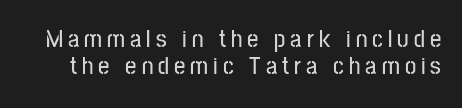
These lines huddle together more closely than default settings would place them. Nobody drew a line under any word here. Letter spacing: wide. If you drew a line through each stem, it would be perfectly vertical.
